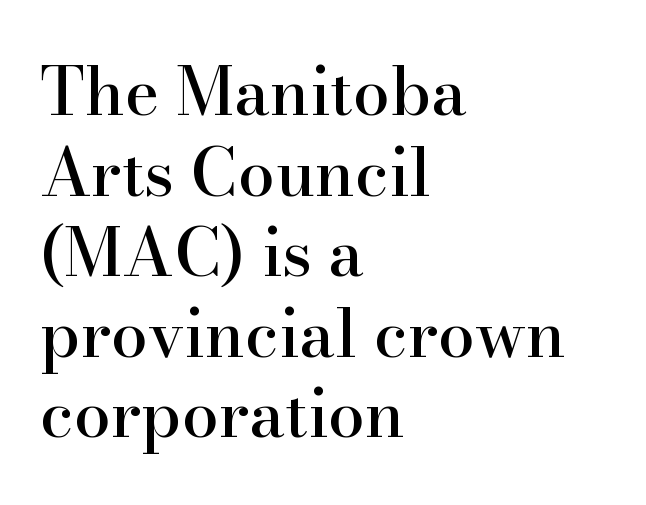
Q: Is the text italic (slanted)? A: No, it is upright.
Q: Is the typeface a serif or a sans-serif typeface? A: Serif.
Q: Is the text underlined? A: No.
Q: How is the paragraph aligned? A: Left-aligned.
Q: Is the spacing between letters normal or unusually wide? A: Normal.
Q: Width (condensed, normal, or wide)? A: Normal.
Q: Stroke contrast? A: High.
Q: x-height? A: Small.
Q: Monospaced? A: No.
